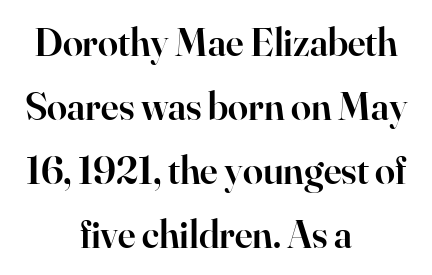
Check under the words: just untouched page. The typesetting leans somewhat heavy: a semibold. Both edges are ragged and mirror each other, which tells us the setting is centered. Posture: straight, roman, zero tilt. What's the leading like? Ordinary, nothing unusual. Note: serifs present on the glyphs.
